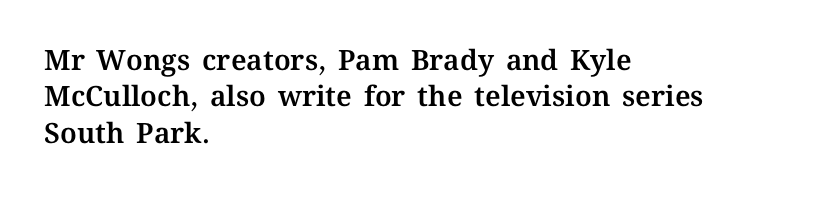
This sample uses an upright cut, with every glyph sitting square on the baseline. Descenders are the only things crossing below the line. Tracking value appears to be zero — textbook default spacing. Where is the straight margin? On the left.
